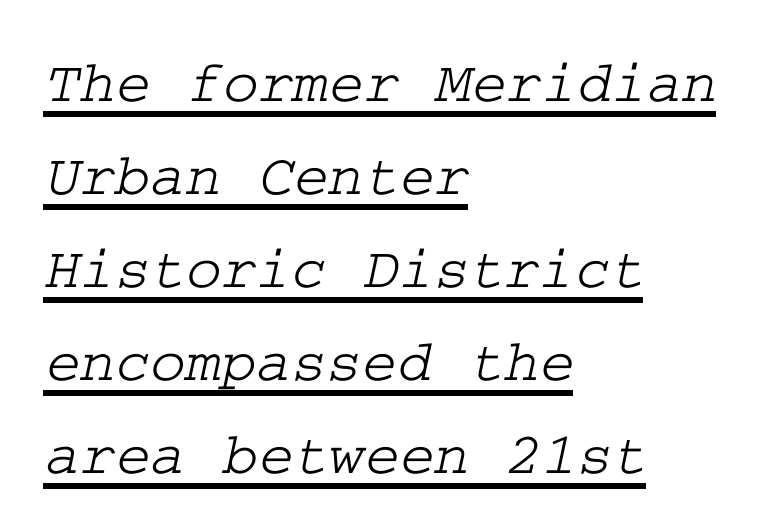
{"serif": "yes", "width": "wide", "stroke_contrast": "low", "x_height": "medium", "underline": "yes", "align": "left", "line_spacing": "normal", "line_spacing_ratio": 1.55, "letter_spacing": "normal", "letter_spacing_em": 0.0, "glyph_px": 60}
